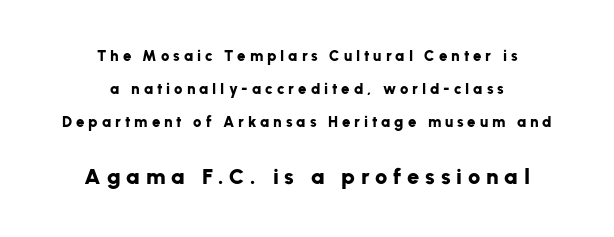
Q: Is the text bold? A: Yes.
Q: Is the text italic (slanted)? A: No, it is upright.
Q: Is the text underlined? A: No.
Q: How is the paragraph aligned? A: Centered.
Q: Is the spacing between letters normal or unusually wide? A: Unusually wide.
Q: Is the spacing between lines tight, normal or loose? A: Loose.
Q: Which block of text is set in a larger size, the first (top) or the second (bottom)? A: The second (bottom) one.
